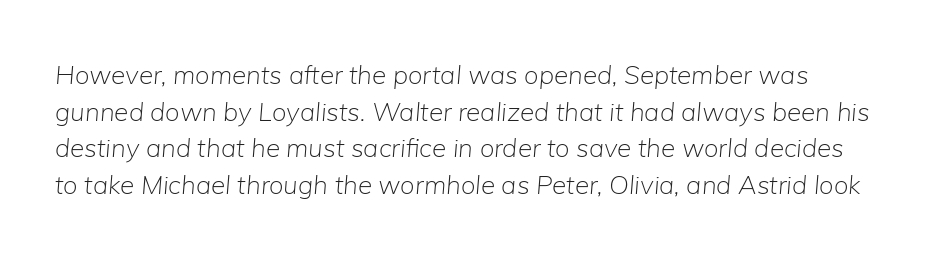
Q: Is the text bold? A: No.
Q: Is the text italic (slanted)? A: Yes, it leans right by about 5 degrees.
Q: Is the text underlined? A: No.
Q: Is the spacing between letters normal or unusually wide? A: Normal.
Q: Is the spacing between lines tight, normal or loose? A: Normal.
